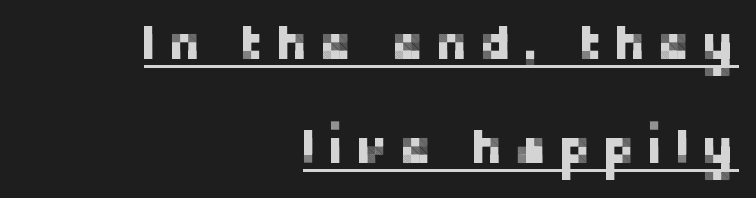
{"serif": "no", "italic": "no", "width": "normal", "stroke_contrast": "low", "x_height": "medium", "monospaced": "no", "underline": "yes", "align": "right", "line_spacing": "loose", "line_spacing_ratio": 2.12, "letter_spacing": "wide", "letter_spacing_em": 0.23, "glyph_px": 49}
